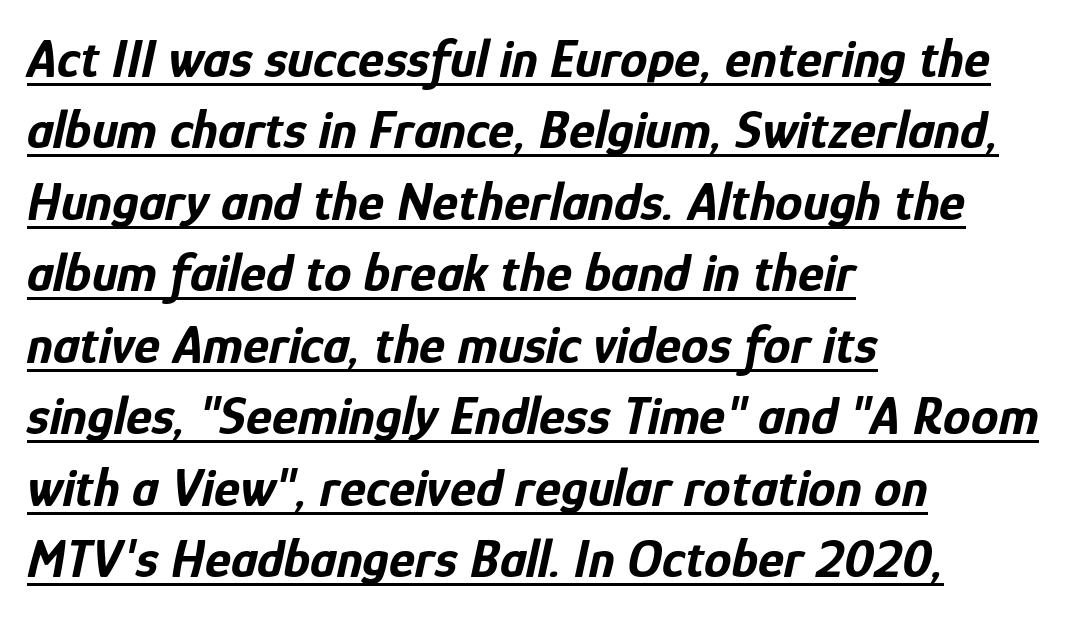
{"italic": "yes", "lean": "right", "slant_degrees": 12, "bold": "yes", "weight": "bold", "width": "condensed", "stroke_contrast": "low", "x_height": "medium", "monospaced": "no", "underline": "yes", "align": "left", "line_spacing": "normal", "line_spacing_ratio": 1.3, "letter_spacing": "normal", "letter_spacing_em": 0.0, "glyph_px": 55}
